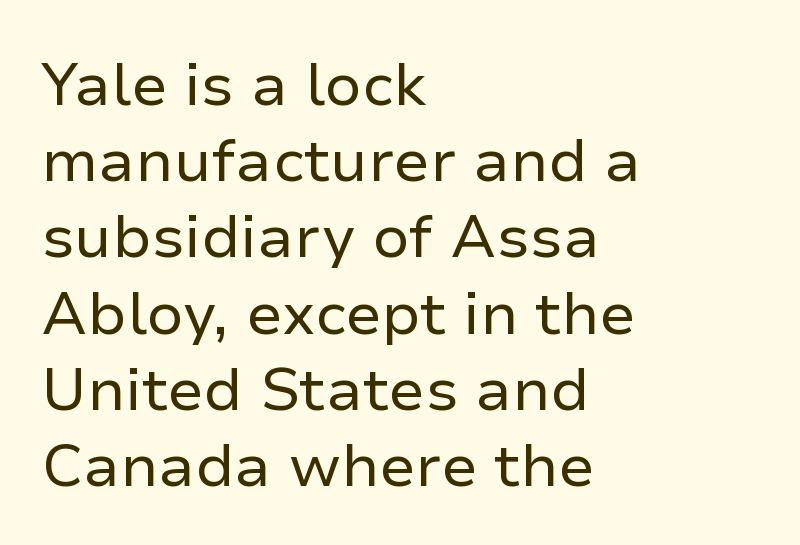
Q: Is the text bold? A: No.
Q: Is the text italic (slanted)? A: No, it is upright.
Q: Is the typeface a serif or a sans-serif typeface? A: Sans-serif.
Q: Is the text underlined? A: No.
Q: How is the paragraph aligned? A: Left-aligned.
Q: Is the spacing between letters normal or unusually wide? A: Normal.
Q: Is the spacing between lines tight, normal or loose? A: Normal.
Q: Width (condensed, normal, or wide)? A: Normal.
Q: Stroke contrast? A: Low.
Q: x-height? A: Medium.
Q: Monospaced? A: No.
